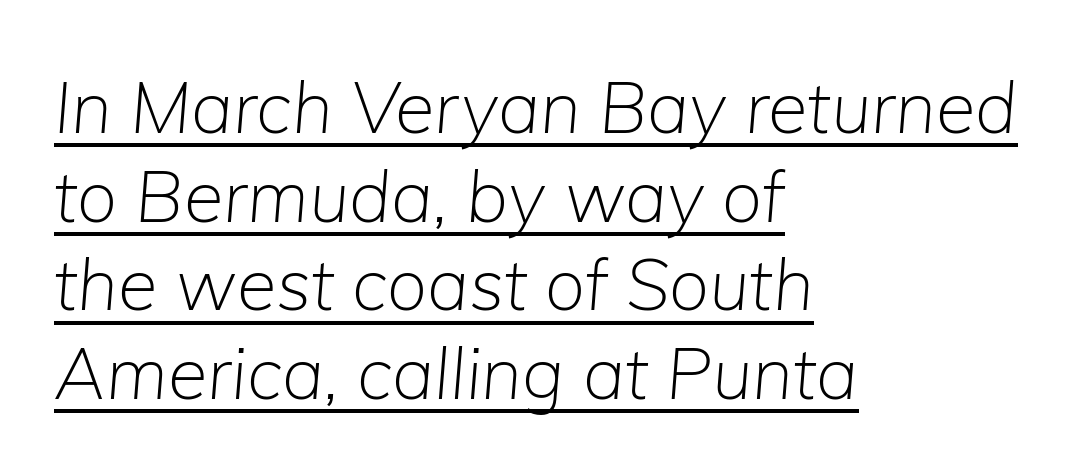
An italicized treatment has been applied to the whole sample. You could not count columns in this text — the font is proportionally spaced. Caption: lettering with a line underneath. Stems here are at most as thick as an everyday book face. Alignment: flush left.
